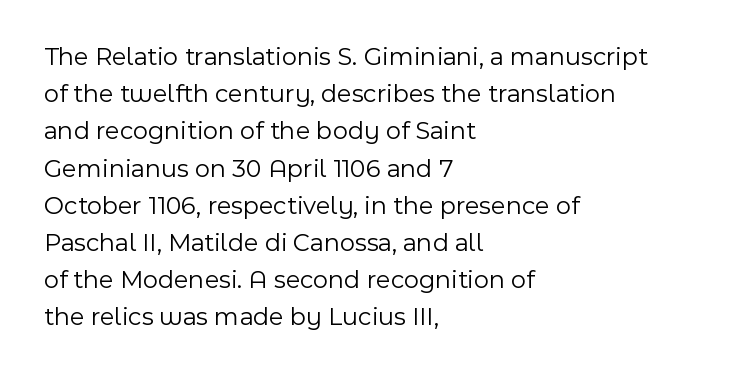
{"italic": "no", "bold": "no", "underline": "no", "align": "left", "line_spacing": "normal", "line_spacing_ratio": 1.43, "letter_spacing": "normal", "letter_spacing_em": 0.0, "glyph_px": 26}
